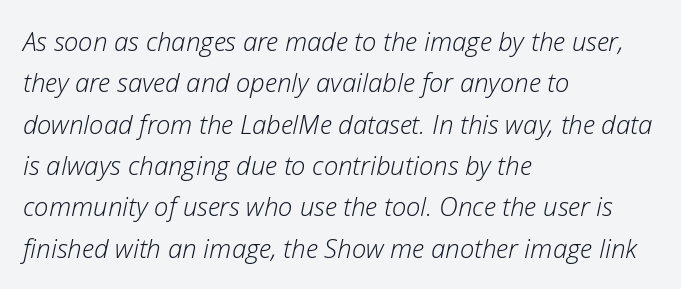
Horizontal bands of white between lines are of average thickness. The space directly below the letters is spotless. Between one letter and the next there's only the usual sliver of space. Characters are canted at an angle relative to the baseline's perpendicular. The weight tops out at a normal text grade. Reading down the block, your eye returns to a fixed left position each line.
